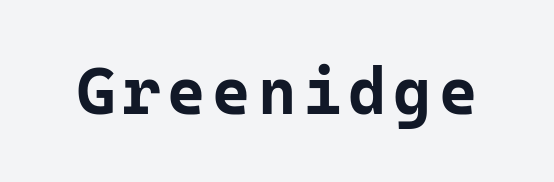
The image shows 66 px bold sans-serif type, upright, monospaced; set not underlined; low stroke contrast and a medium x-height.
